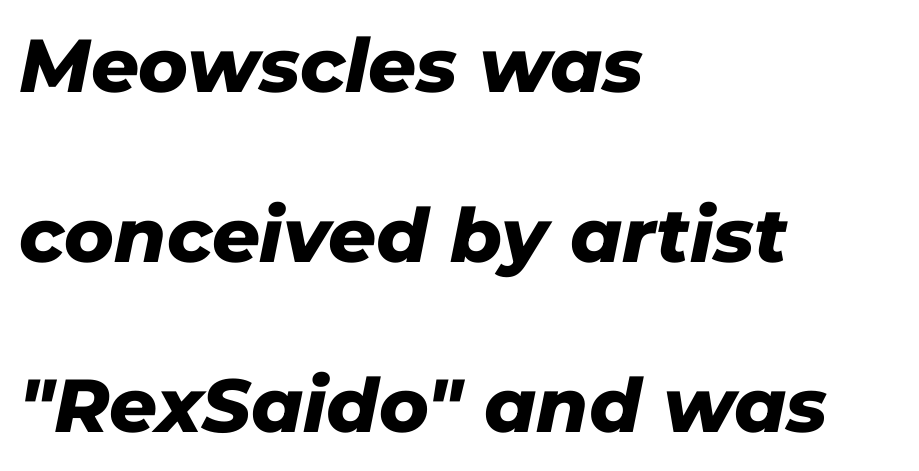
Looking at the ascenders, they clearly lean. A clean baseline with only descenders dipping below it. Students, this is bold: see how much ink each stroke carries. Compared with a centered layout, this one pins lines to the left instead. The passage shown stacks its lines with a broad gap. The gaps between neighbouring characters are ordinary and unremarkable.
